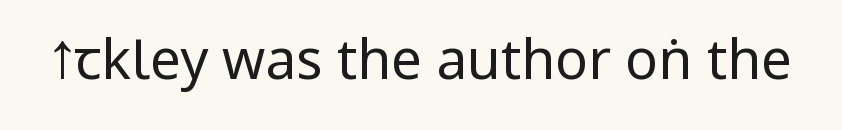
The font is comparable to plain body text, perhaps lighter. The foot of each line stays bare and open. Observe the absence of serifs on each vertical stroke in this sample. When letters stand straight like this, we call the style roman or upright. These lines keep a tight, regular rhythm from letter to letter.
